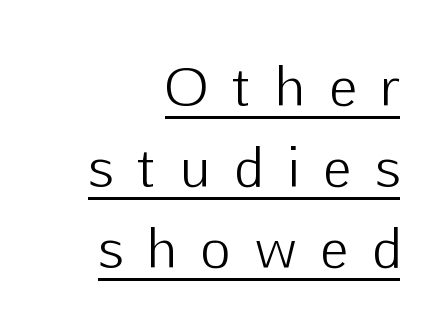
Visually the block forms a straight wall on the right and a jagged coastline on the left. This rendering employs a face without finishing strokes, i.e., a sans-serif. Compared with typical paragraphs, the rows here are spaced about the same. Here the glyphs are tracked loosely, breaking word shapes into spaced letters. These lines are rendered in a variable-pitch font. The specimen includes a rule beneath the text block's lines.
